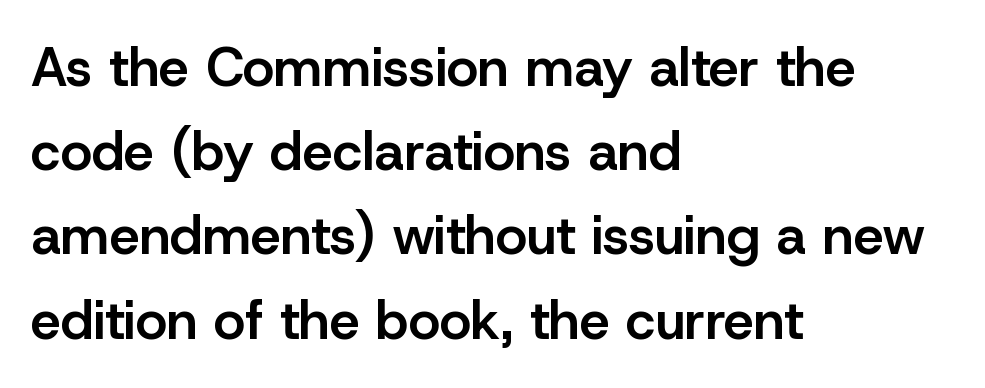
{"serif": "no", "italic": "no", "bold": "semi", "weight": "semibold", "width": "normal", "stroke_contrast": "low", "x_height": "medium", "monospaced": "no", "underline": "no", "align": "left", "line_spacing": "normal", "line_spacing_ratio": 1.56, "letter_spacing": "normal", "letter_spacing_em": 0.0, "glyph_px": 54}
